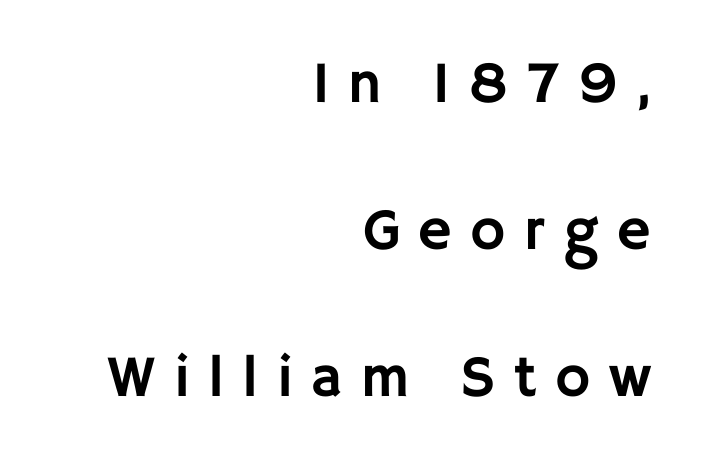
{"serif": "no", "italic": "no", "width": "normal", "stroke_contrast": "low", "x_height": "large", "monospaced": "no", "underline": "no", "align": "right", "line_spacing": "loose", "line_spacing_ratio": 2.49, "letter_spacing": "wide", "letter_spacing_em": 0.31, "glyph_px": 59}
